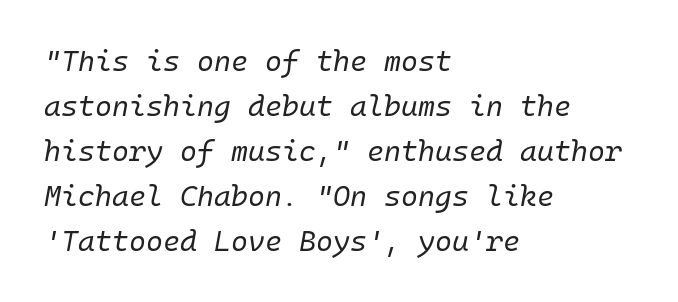
The type is set solid horizontally, with unmodified tracking. These lines sit exactly where default settings would place them. The glyphs look as if they've been sheared to an angle. Has an underline been added? It has not. Is the block centered? No — it sits flush against the left margin. This is not heavy type; no bold has been used.
